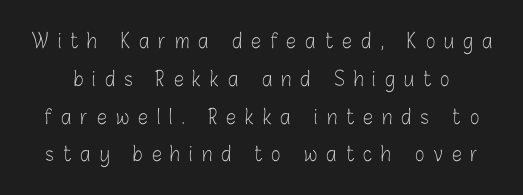
Q: Is the text bold? A: No.
Q: Is the text italic (slanted)? A: No, it is upright.
Q: Is the text underlined? A: No.
Q: Is the spacing between letters normal or unusually wide? A: Unusually wide.
